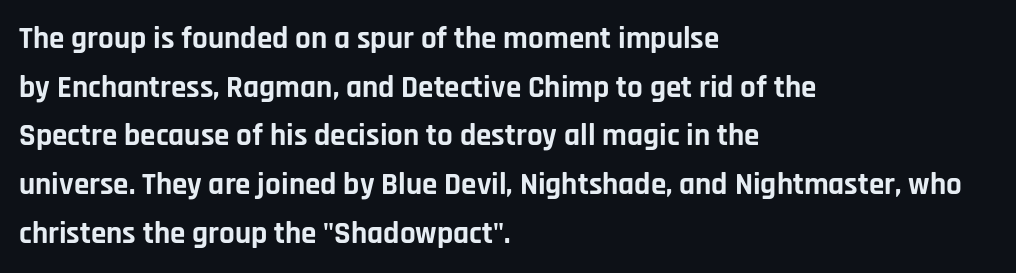
Q: Is the text bold? A: Yes.
Q: Is the text italic (slanted)? A: No, it is upright.
Q: Is the typeface a serif or a sans-serif typeface? A: Sans-serif.
Q: Is the text underlined? A: No.
Q: How is the paragraph aligned? A: Left-aligned.
Q: Is the spacing between letters normal or unusually wide? A: Normal.
Q: Is the spacing between lines tight, normal or loose? A: Normal.
Q: Width (condensed, normal, or wide)? A: Normal.
Q: Stroke contrast? A: Low.
Q: x-height? A: Large.
Q: Monospaced? A: No.
